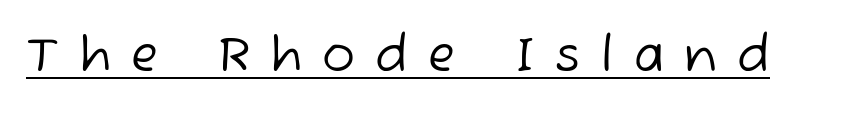
The image shows 49 px regular-weight sans-serif type; set unusually wide letter spacing (+0.42 em), underlined; low stroke contrast and a medium x-height.
